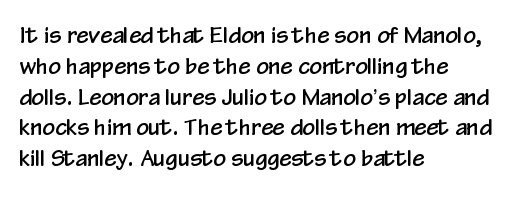
A classic flush-left, rag-right setting is used for this passage. Rendered with straight, roman letterforms. The rendering uses a moderate line-height, typical for paragraphs. In terms of letterspacing, this is plain default setting.
